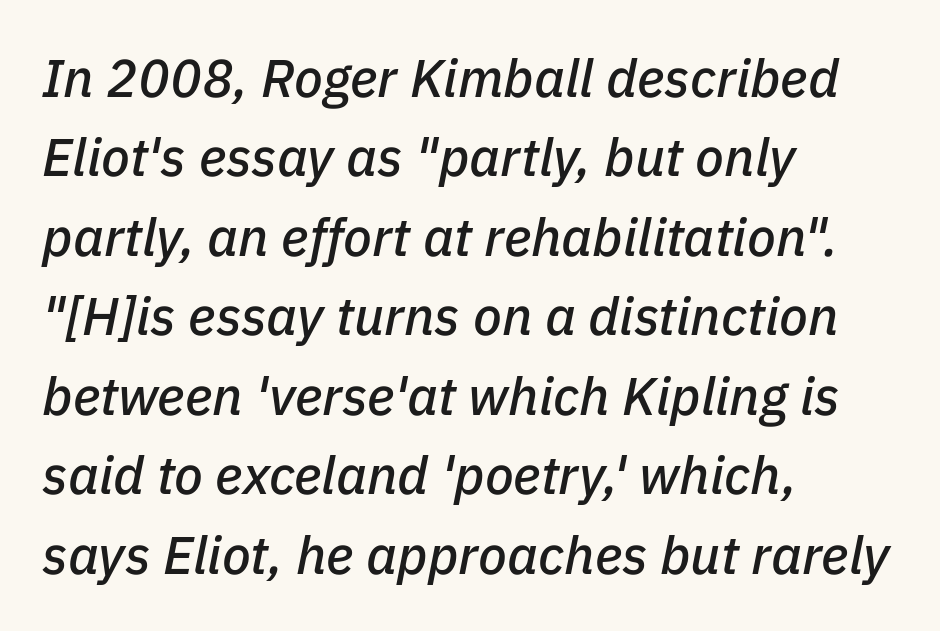
The image shows 53 px text type, italic (leaning right); set left-aligned, normal line spacing (1.5x), normal letter spacing, not underlined; low stroke contrast and a medium x-height.
